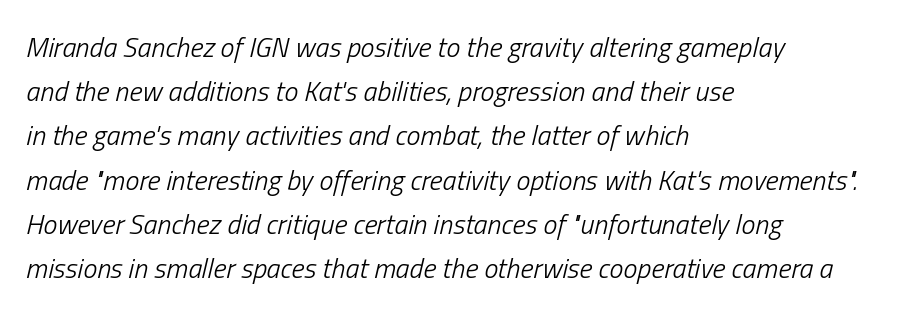
The passage shown stacks its lines at a standard gap. A clean baseline with only descenders dipping below it. Caption: face not bold, strokes unweighted. The passage shown leans; its letterforms are oblique. You could not count columns in this text — the font is proportionally spaced. These lines are set flush left with a ragged right edge.
